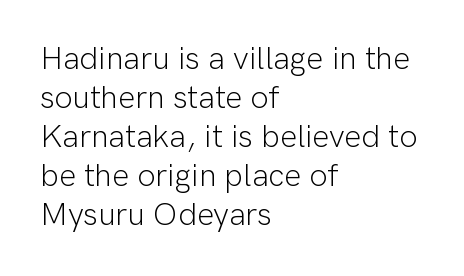
Descenders are the only things crossing below the line. Honestly, the letter spacing is just normal — you wouldn't notice it. The axis of the letterforms is exactly vertical. A light-to-regular cut is what we see here. Proportional: the letters do not fall into vertical columns.
